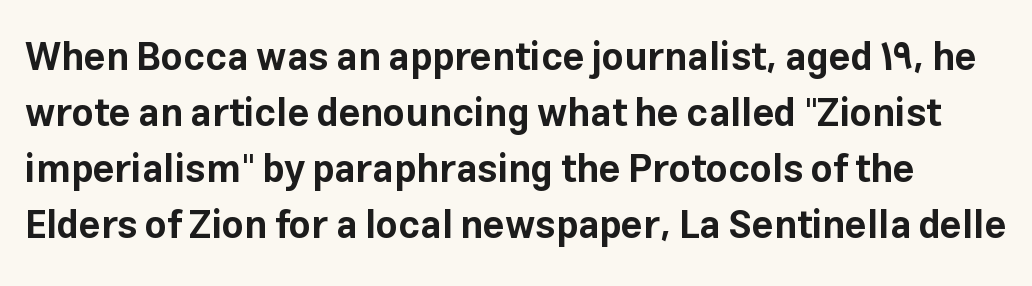
The image shows 38 px bold sans-serif type, upright; set normal line spacing (1.47x), normal letter spacing, not underlined; low stroke contrast and a medium x-height.
